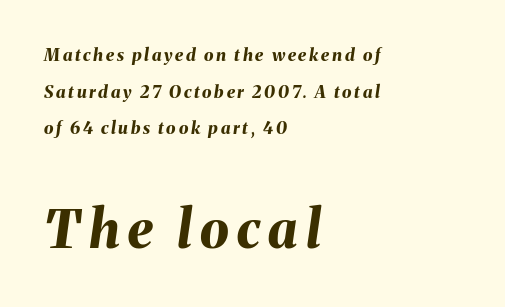
{"italic": "yes", "lean": "right", "slant_degrees": 8, "bold": "yes", "weight": "bold", "width": "normal", "stroke_contrast": "medium", "x_height": "medium", "monospaced": "no", "underline": "no", "align": "left", "line_spacing": "loose", "line_spacing_ratio": 2.16, "larger_block": "second", "size_ratio": 3.06, "glyph_px": 52}
